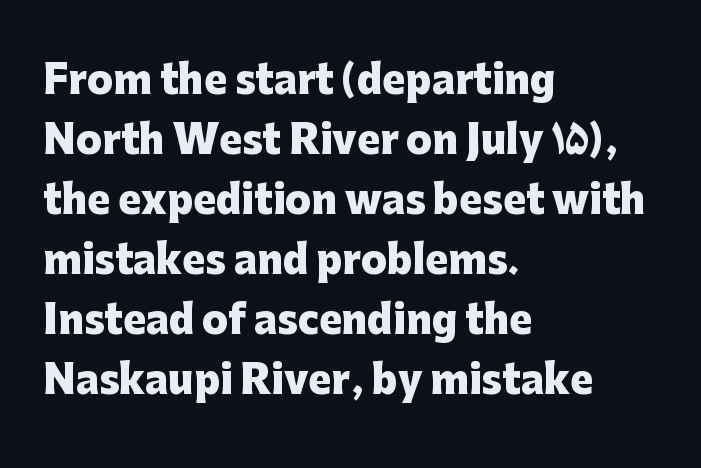
Q: Is the text bold? A: Yes.
Q: Is the text italic (slanted)? A: No, it is upright.
Q: Is the typeface a serif or a sans-serif typeface? A: Sans-serif.
Q: Is the text underlined? A: No.
Q: How is the paragraph aligned? A: Left-aligned.
Q: Is the spacing between letters normal or unusually wide? A: Normal.
Q: Is the spacing between lines tight, normal or loose? A: Normal.
Q: Width (condensed, normal, or wide)? A: Normal.
Q: Stroke contrast? A: Low.
Q: x-height? A: Medium.
Q: Monospaced? A: No.
